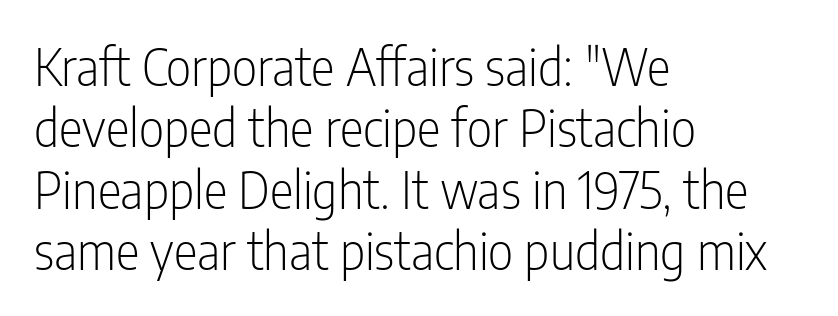
The image shows 50 px light, condensed sans-serif type, upright; set left-aligned, line spacing 1.23x, normal letter spacing, not underlined; low stroke contrast and a medium x-height.
